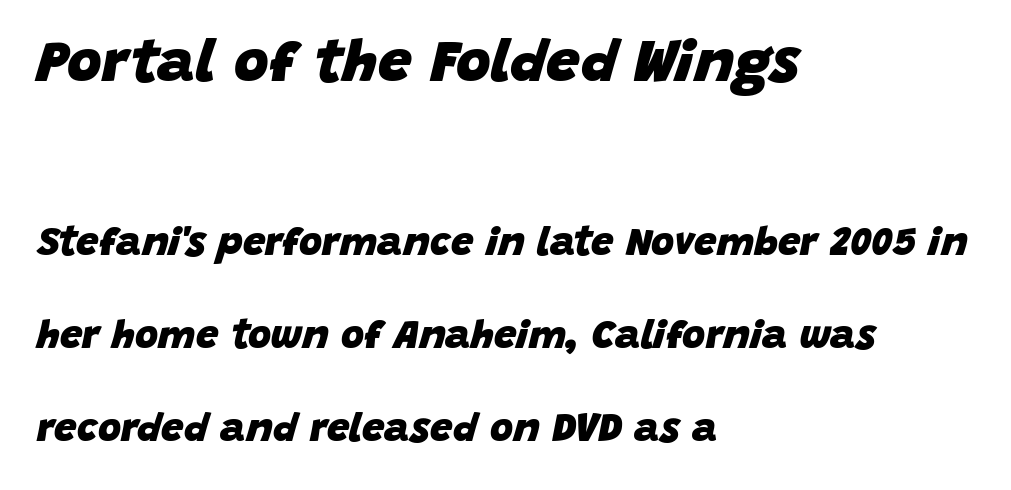
Q: Is the text bold? A: Yes.
Q: Is the text italic (slanted)? A: Yes, it leans right by about 15 degrees.
Q: Is the text underlined? A: No.
Q: How is the paragraph aligned? A: Left-aligned.
Q: Is the spacing between letters normal or unusually wide? A: Normal.
Q: Is the spacing between lines tight, normal or loose? A: Loose.
Q: Which block of text is set in a larger size, the first (top) or the second (bottom)? A: The first (top) one.
Q: Width (condensed, normal, or wide)? A: Normal.
Q: Stroke contrast? A: Low.
Q: x-height? A: Large.
Q: Monospaced? A: No.
